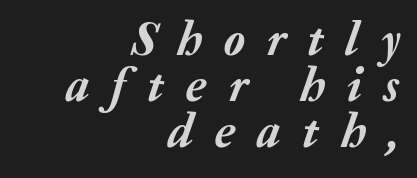
{"italic": "yes", "lean": "right", "slant_degrees": 20, "width": "normal", "stroke_contrast": "low", "x_height": "medium", "monospaced": "no", "underline": "no", "align": "right", "line_spacing": "tight", "line_spacing_ratio": 0.96, "letter_spacing": "wide", "letter_spacing_em": 0.47, "glyph_px": 48}
